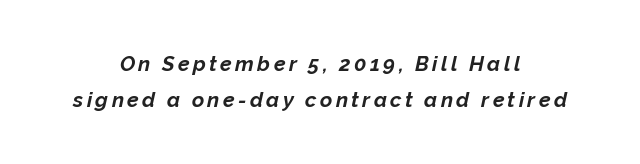
You'd pick this weight for a headline — it's a proper bold. Visually the block forms a symmetrical silhouette, jagged on both flanks. Beneath every word, the page is bare. You can tell it's italic because the verticals aren't actually vertical.
